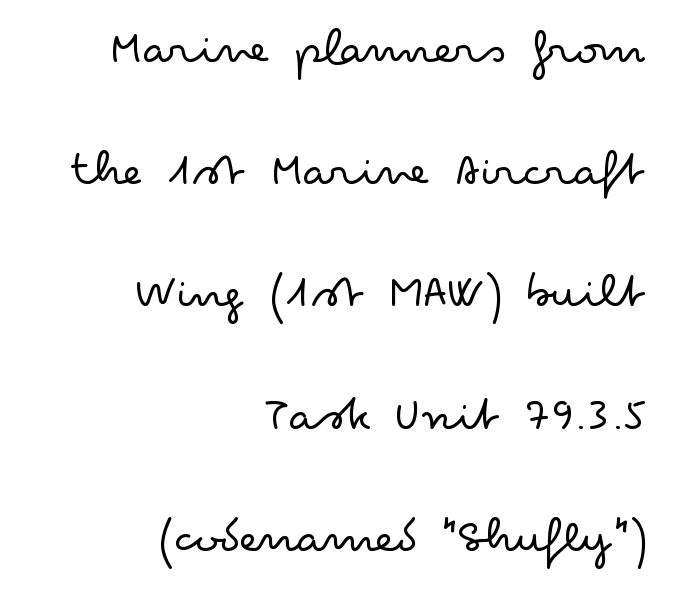
The image shows 52 px light, wide sans-serif type, upright; set right-aligned, loose line spacing (2.35x), normal letter spacing, not underlined; low stroke contrast and a small x-height.
